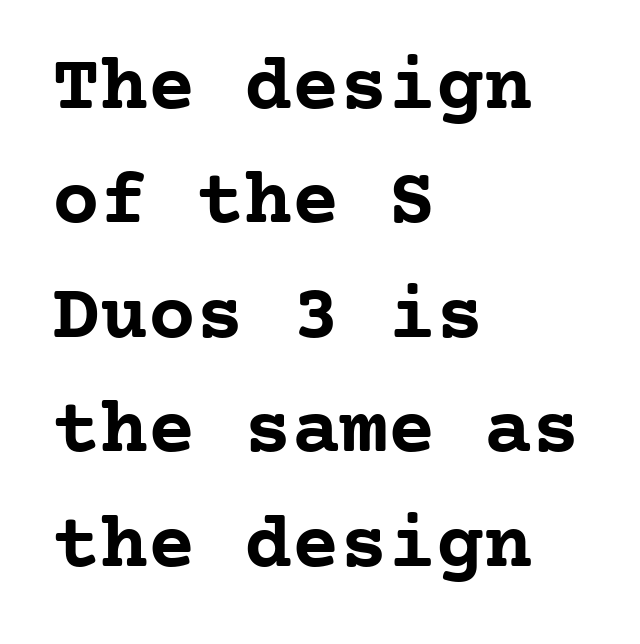
{"serif": "yes", "italic": "no", "bold": "yes", "weight": "semibold", "width": "normal", "stroke_contrast": "low", "x_height": "medium", "monospaced": "yes", "underline": "no", "align": "left", "line_spacing": "normal", "line_spacing_ratio": 1.43, "letter_spacing": "normal", "letter_spacing_em": 0.0, "glyph_px": 80}
